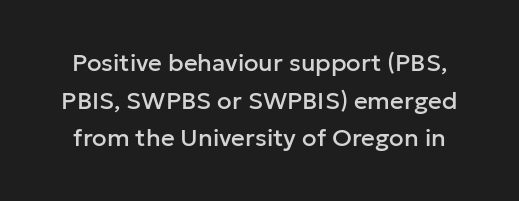
Q: Is the text italic (slanted)? A: No, it is upright.
Q: Is the text underlined? A: No.
Q: Is the spacing between letters normal or unusually wide? A: Normal.
Q: Is the spacing between lines tight, normal or loose? A: Normal.
